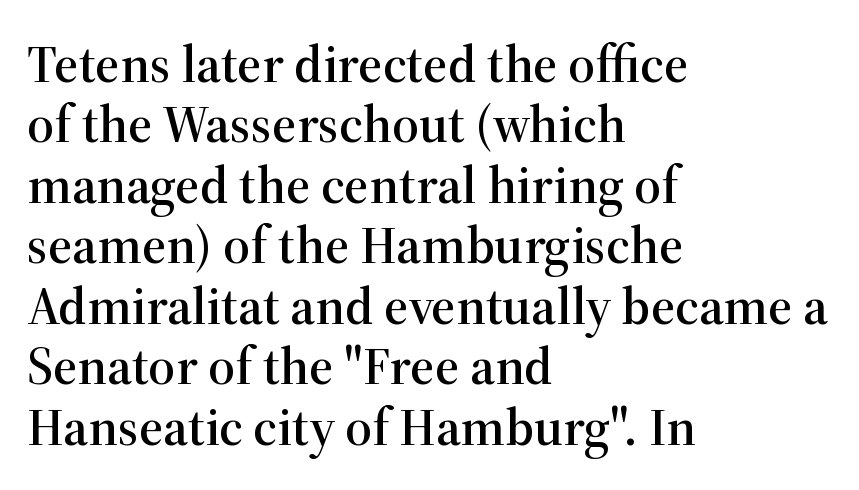
The image shows 53 px serif type, upright; set left-aligned, tight line spacing (1.14x), normal letter spacing, not underlined; high stroke contrast and a medium x-height.
